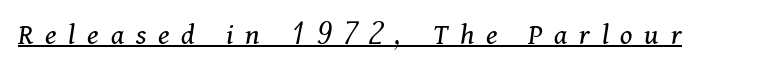
Q: Is the text bold? A: No.
Q: Is the text italic (slanted)? A: Yes, it leans right by about 11 degrees.
Q: Is the typeface a serif or a sans-serif typeface? A: Serif.
Q: Is the text underlined? A: Yes.
Q: Is the spacing between letters normal or unusually wide? A: Unusually wide.
Q: Width (condensed, normal, or wide)? A: Normal.
Q: Stroke contrast? A: Medium.
Q: x-height? A: Medium.
Q: Monospaced? A: No.
